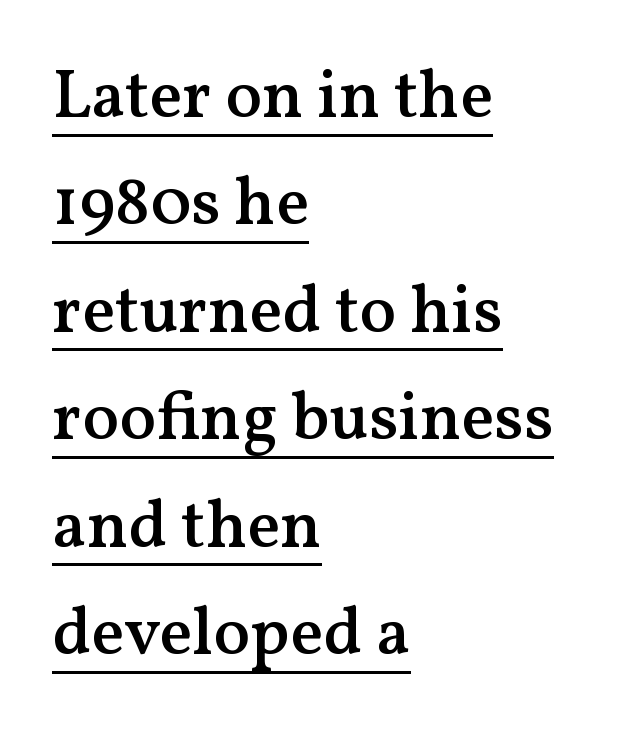
{"serif": "yes", "italic": "no", "bold": "semi", "weight": "semibold", "width": "normal", "stroke_contrast": "medium", "x_height": "medium", "monospaced": "no", "underline": "yes", "align": "left", "line_spacing": "normal", "line_spacing_ratio": 1.58, "letter_spacing": "normal", "letter_spacing_em": 0.0, "glyph_px": 68}
